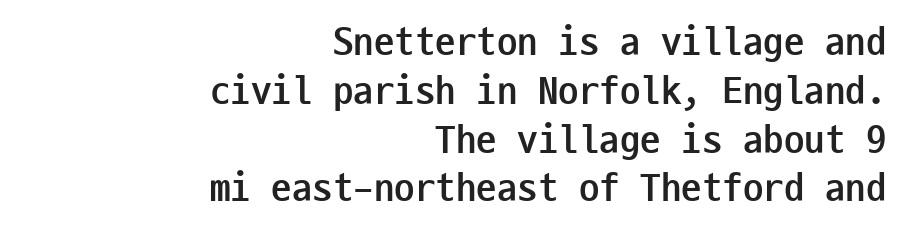
{"serif": "no", "italic": "no", "bold": "yes", "weight": "semibold", "width": "condensed", "stroke_contrast": "low", "x_height": "medium", "monospaced": "yes", "underline": "no", "align": "right", "line_spacing_ratio": 1.19, "letter_spacing": "normal", "letter_spacing_em": 0.0, "glyph_px": 41}
